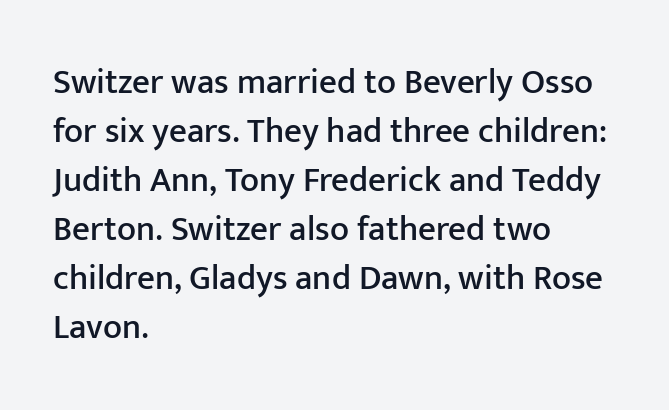
The image shows 35 px sans-serif type, upright; set left-aligned, normal line spacing (1.4x), normal letter spacing, not underlined; low stroke contrast and a medium x-height.
